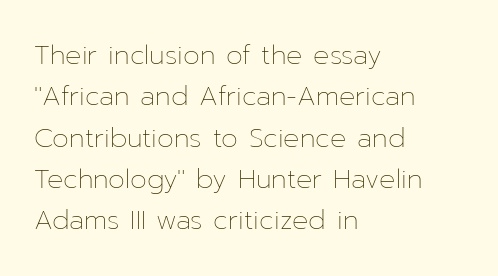
The image shows 27 px text type, upright; set left-aligned, normal line spacing (1.53x), normal letter spacing, not underlined.
